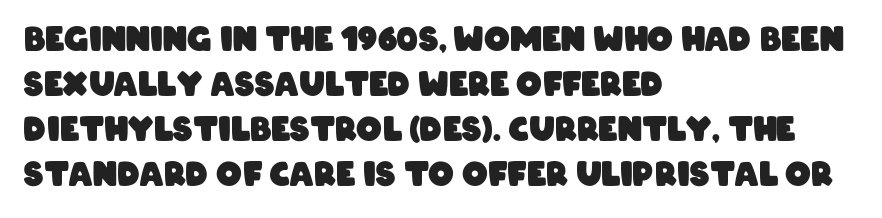
No feet cap the strokes, marking this as sans-serif type. This sample is left-justified, so line endings fall wherever the words run out. Quick note: underline off. These lines keep a tight, regular rhythm from letter to letter.
